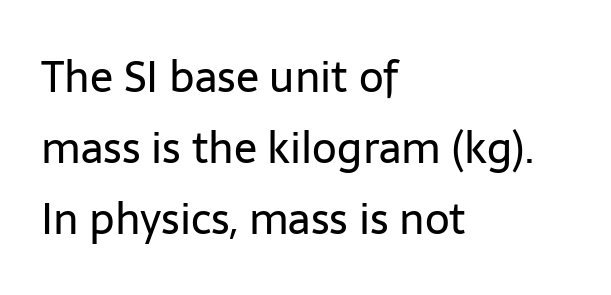
{"serif": "no", "italic": "no", "bold": "no", "weight": "regular", "width": "normal", "stroke_contrast": "low", "x_height": "medium", "monospaced": "no", "underline": "no", "align": "left", "line_spacing": "normal", "line_spacing_ratio": 1.65, "letter_spacing": "normal", "letter_spacing_em": 0.0, "glyph_px": 43}
